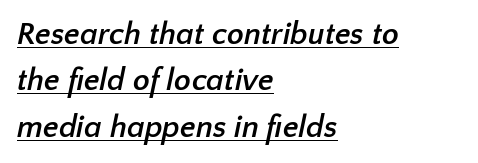
Q: Is the text bold? A: Yes.
Q: Is the typeface a serif or a sans-serif typeface? A: Sans-serif.
Q: Is the text underlined? A: Yes.
Q: How is the paragraph aligned? A: Left-aligned.
Q: Is the spacing between letters normal or unusually wide? A: Normal.
Q: Is the spacing between lines tight, normal or loose? A: Normal.
Q: Width (condensed, normal, or wide)? A: Normal.
Q: Stroke contrast? A: Low.
Q: x-height? A: Medium.
Q: Monospaced? A: No.
